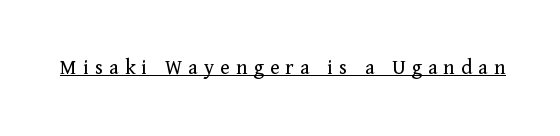
This is not heavy type; no bold has been used. The tracking reads as deliberately expanded to a designer's eye. Unlike italic type, these characters show no tilt at all. A typographer would call this underscored text.
